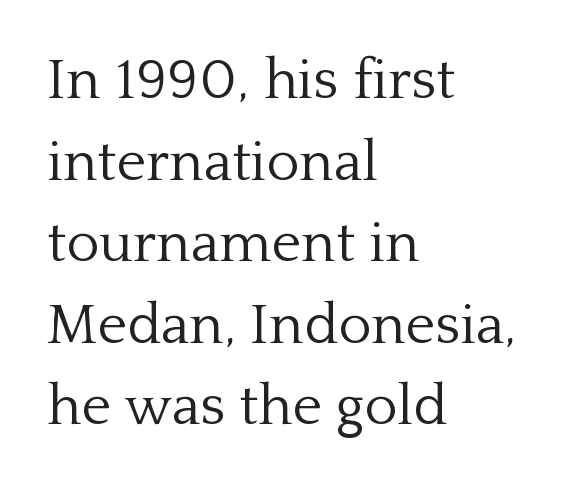
The zone under the glyphs is completely vacant. Proportional: the letters do not fall into vertical columns. Each stroke keeps to a modest, everyday thickness or less. All the whitespace from short lines collects on the right. Serifs: yes, visible at the terminals of the letterforms. A typesetter would call this zero additional tracking.
